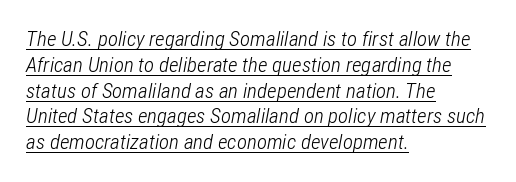
The image shows 21 px text type, italic (leaning right); set left-aligned, line spacing 1.23x, normal letter spacing, underlined.
